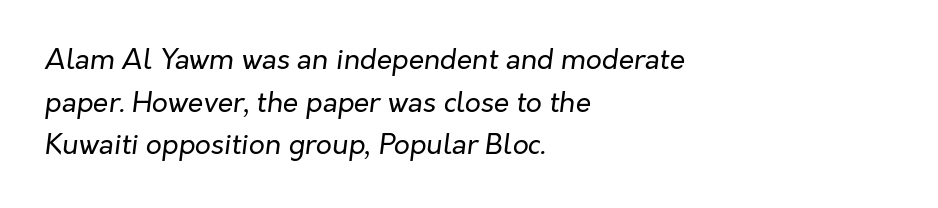
The image shows 28 px regular-weight type, italic (leaning right); set left-aligned, normal line spacing (1.52x), normal letter spacing, not underlined; low stroke contrast and a medium x-height.
